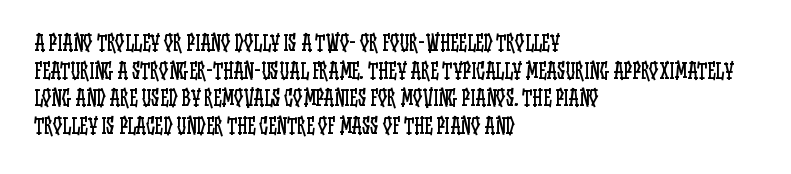
{"italic": "no", "bold": "no", "underline": "no", "align": "left", "line_spacing": "normal", "line_spacing_ratio": 1.32, "letter_spacing": "normal", "letter_spacing_em": 0.0, "glyph_px": 21}
